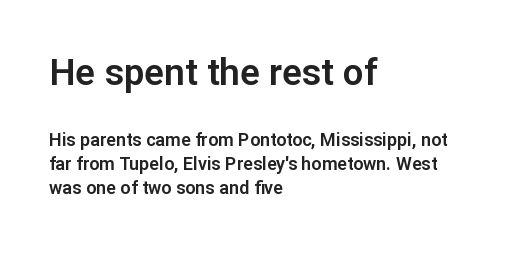
Q: Is the text italic (slanted)? A: No, it is upright.
Q: Is the typeface a serif or a sans-serif typeface? A: Sans-serif.
Q: Is the text underlined? A: No.
Q: How is the paragraph aligned? A: Left-aligned.
Q: Is the spacing between letters normal or unusually wide? A: Normal.
Q: Is the spacing between lines tight, normal or loose? A: Normal.
Q: Which block of text is set in a larger size, the first (top) or the second (bottom)? A: The first (top) one.
Q: Width (condensed, normal, or wide)? A: Normal.
Q: Stroke contrast? A: Low.
Q: x-height? A: Medium.
Q: Monospaced? A: No.
